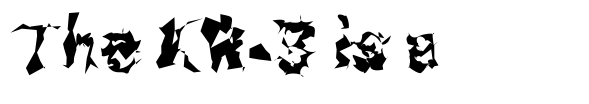
Q: Is the text italic (slanted)? A: No, it is upright.
Q: Is the typeface a serif or a sans-serif typeface? A: Sans-serif.
Q: Is the text underlined? A: No.
Q: Is the spacing between letters normal or unusually wide? A: Normal.
Q: Width (condensed, normal, or wide)? A: Condensed.
Q: Stroke contrast? A: Medium.
Q: x-height? A: Medium.
Q: Monospaced? A: No.
